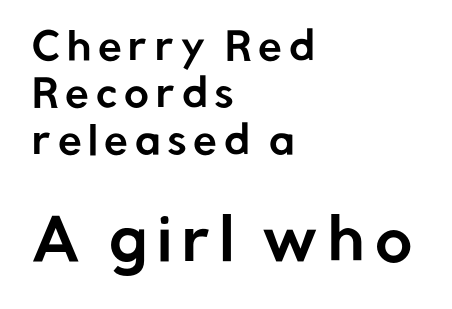
The image shows 57 px sans-serif type, upright; set left-aligned, line spacing 1.24x, not underlined; the second (bottom) block is 1.5x larger; low stroke contrast and a medium x-height.
